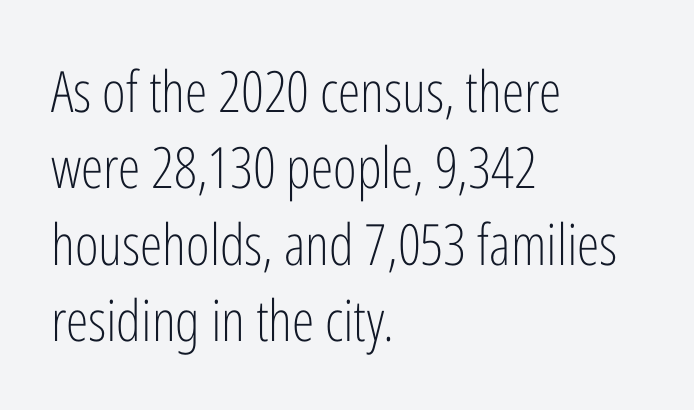
No word sits above an underline. Nope, not italic — everything's standing straight. This sample has the flowing, uneven cadence of proportional lettering. This sample keeps an unexceptional amount of space between lines. Does the type have serifs? No, each stem ends abruptly. A typesetter would call this zero additional tracking.
